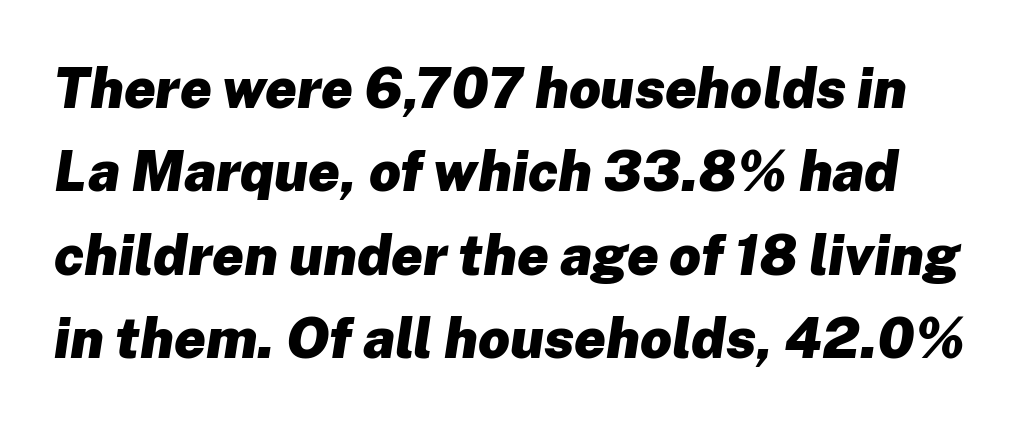
{"italic": "yes", "lean": "right", "slant_degrees": 8, "bold": "yes", "weight": "heavy", "width": "normal", "stroke_contrast": "low", "x_height": "medium", "monospaced": "no", "underline": "no", "line_spacing": "normal", "line_spacing_ratio": 1.49, "letter_spacing": "normal", "letter_spacing_em": 0.0, "glyph_px": 56}
